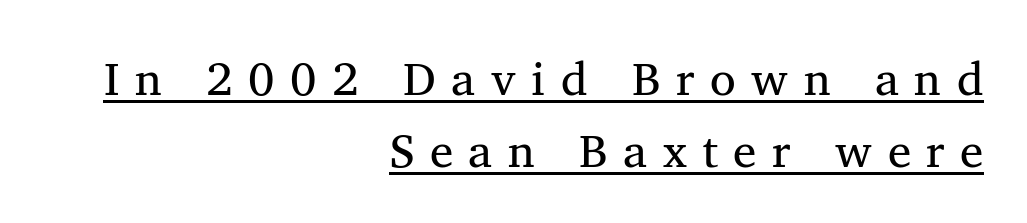
The image shows 47 px regular-weight serif type, upright; set right-aligned, normal line spacing (1.53x), unusually wide letter spacing (+0.33 em), underlined; medium stroke contrast and a medium x-height.
